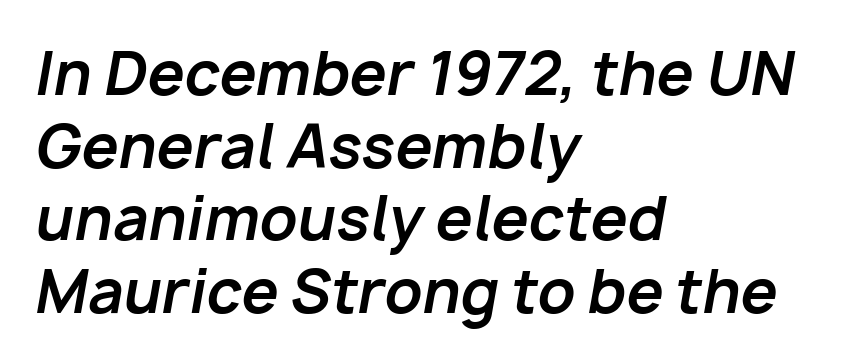
The image shows 59 px bold type, italic (leaning right); set left-aligned, line spacing 1.23x, normal letter spacing, not underlined; low stroke contrast and a medium x-height.
